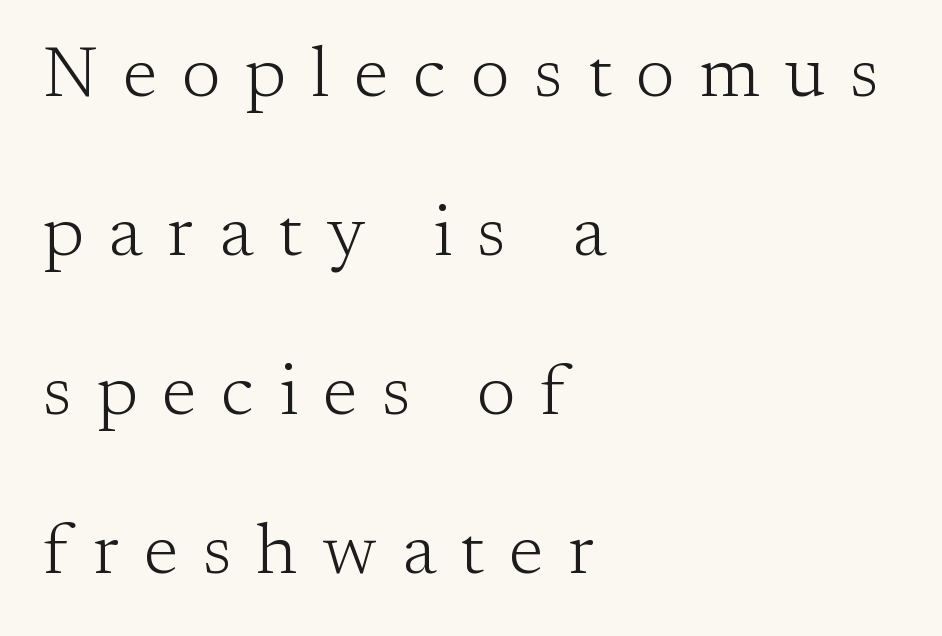
{"serif": "yes", "italic": "no", "bold": "no", "weight": "light", "width": "normal", "stroke_contrast": "low", "x_height": "medium", "monospaced": "no", "underline": "no", "align": "left", "line_spacing": "loose", "line_spacing_ratio": 2.24, "letter_spacing": "wide", "letter_spacing_em": 0.35, "glyph_px": 71}
